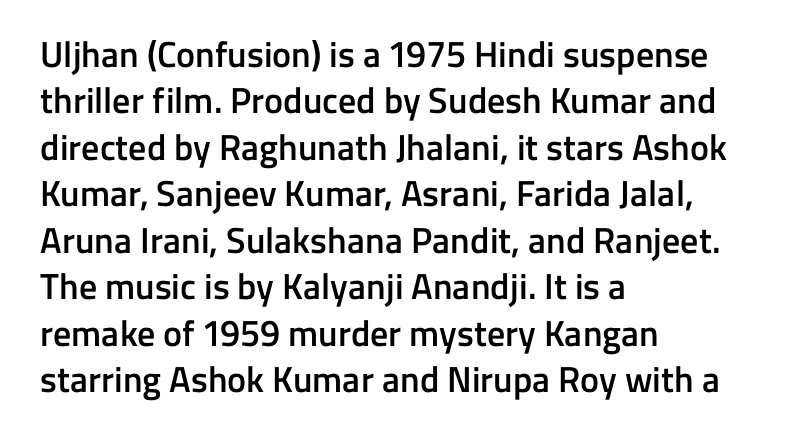
{"serif": "no", "italic": "no", "bold": "semi", "weight": "semibold", "width": "normal", "stroke_contrast": "low", "x_height": "medium", "monospaced": "no", "underline": "no", "align": "left", "line_spacing": "normal", "line_spacing_ratio": 1.29, "letter_spacing": "normal", "letter_spacing_em": 0.0, "glyph_px": 36}
